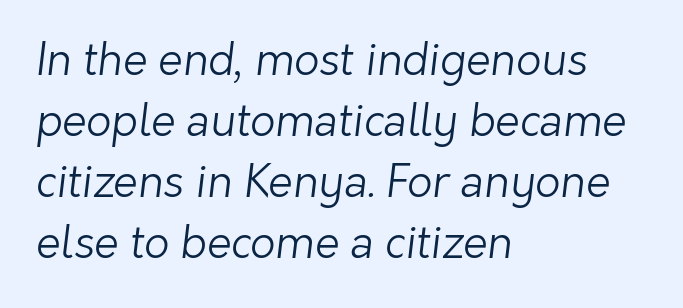
Q: Is the text bold? A: No.
Q: Is the typeface a serif or a sans-serif typeface? A: Sans-serif.
Q: Is the text underlined? A: No.
Q: How is the paragraph aligned? A: Left-aligned.
Q: Is the spacing between letters normal or unusually wide? A: Normal.
Q: Is the spacing between lines tight, normal or loose? A: Normal.
Q: Width (condensed, normal, or wide)? A: Normal.
Q: Stroke contrast? A: Low.
Q: x-height? A: Medium.
Q: Monospaced? A: No.
